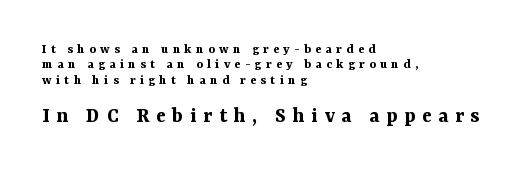
Q: Is the text bold? A: Yes.
Q: Is the text italic (slanted)? A: No, it is upright.
Q: Is the text underlined? A: No.
Q: How is the paragraph aligned? A: Left-aligned.
Q: Is the spacing between letters normal or unusually wide? A: Unusually wide.
Q: Is the spacing between lines tight, normal or loose? A: Tight.
Q: Which block of text is set in a larger size, the first (top) or the second (bottom)? A: The second (bottom) one.
